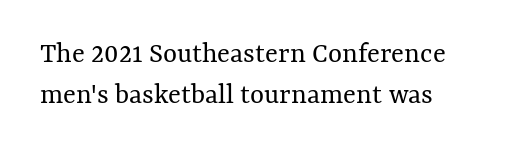
Q: Is the text bold? A: No.
Q: Is the text italic (slanted)? A: No, it is upright.
Q: Is the text underlined? A: No.
Q: Is the spacing between letters normal or unusually wide? A: Normal.
Q: Is the spacing between lines tight, normal or loose? A: Normal.
Q: Width (condensed, normal, or wide)? A: Normal.
Q: Stroke contrast? A: Medium.
Q: x-height? A: Medium.
Q: Monospaced? A: No.
